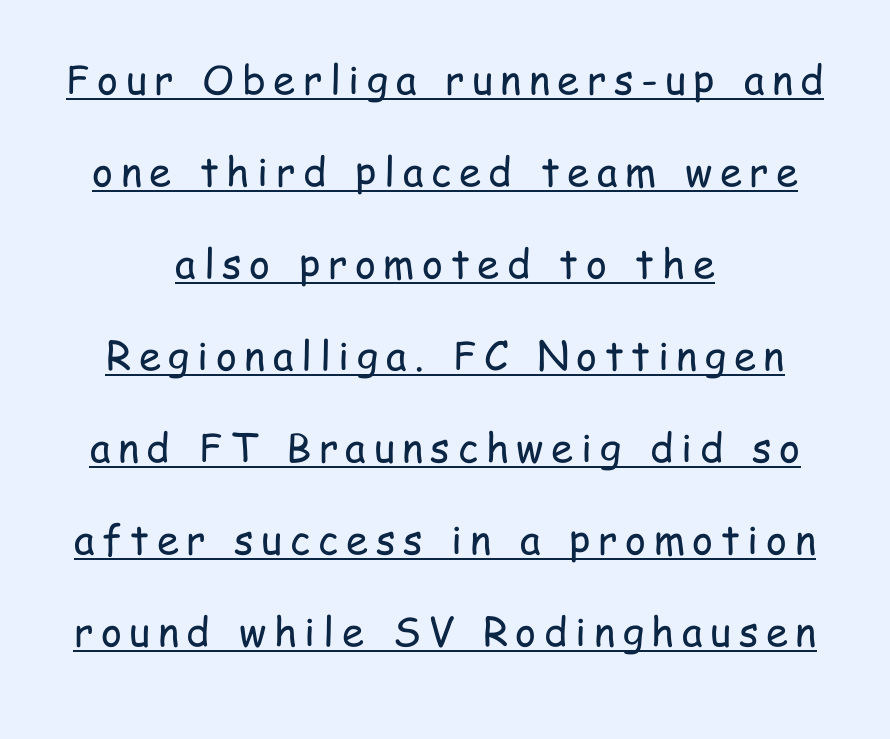
{"serif": "no", "italic": "no", "bold": "no", "weight": "regular", "width": "condensed", "stroke_contrast": "low", "x_height": "medium", "monospaced": "no", "underline": "yes", "align": "center", "line_spacing": "loose", "line_spacing_ratio": 2.3, "glyph_px": 40}
